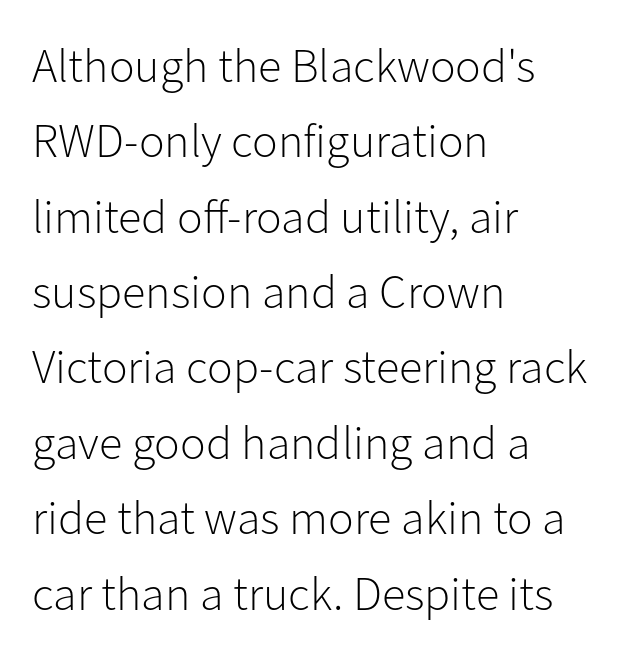
Q: Is the text bold? A: No.
Q: Is the text italic (slanted)? A: No, it is upright.
Q: Is the typeface a serif or a sans-serif typeface? A: Sans-serif.
Q: Is the text underlined? A: No.
Q: How is the paragraph aligned? A: Left-aligned.
Q: Is the spacing between letters normal or unusually wide? A: Normal.
Q: Is the spacing between lines tight, normal or loose? A: Normal.
Q: Width (condensed, normal, or wide)? A: Normal.
Q: Stroke contrast? A: Low.
Q: x-height? A: Medium.
Q: Monospaced? A: No.
